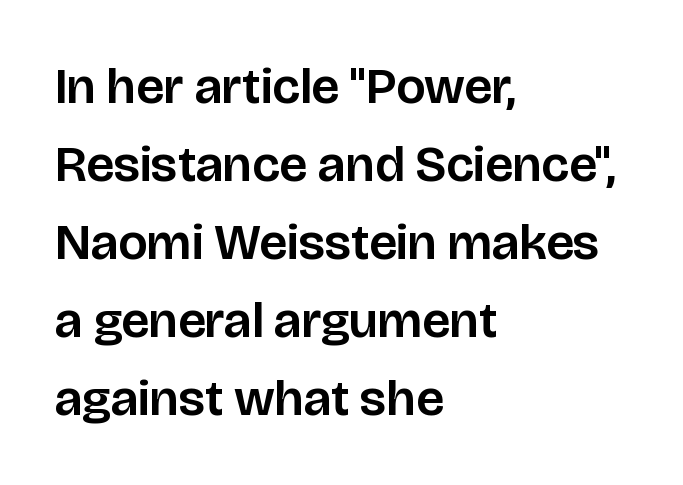
{"serif": "no", "italic": "no", "width": "normal", "stroke_contrast": "low", "x_height": "large", "monospaced": "no", "underline": "no", "align": "left", "line_spacing": "normal", "line_spacing_ratio": 1.53, "letter_spacing": "normal", "letter_spacing_em": 0.0, "glyph_px": 51}
